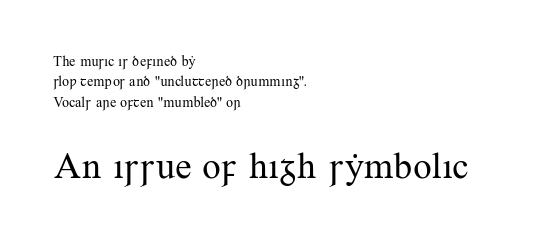
{"serif": "yes", "italic": "no", "bold": "no", "weight": "regular", "width": "normal", "stroke_contrast": "medium", "x_height": "small", "monospaced": "no", "underline": "no", "align": "left", "line_spacing": "normal", "line_spacing_ratio": 1.46, "letter_spacing": "normal", "letter_spacing_em": 0.0, "larger_block": "second", "size_ratio": 2.64, "glyph_px": 37}
